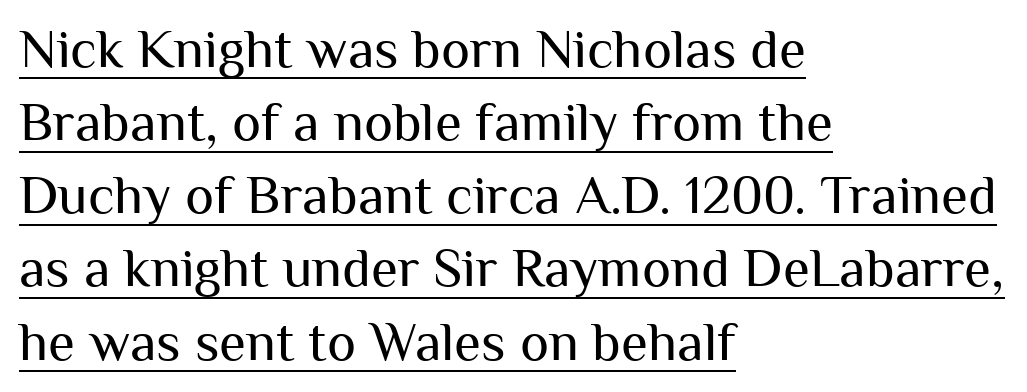
The image shows 55 px regular-weight sans-serif type, upright; set left-aligned, normal line spacing (1.33x), normal letter spacing, underlined; medium stroke contrast and a medium x-height.
